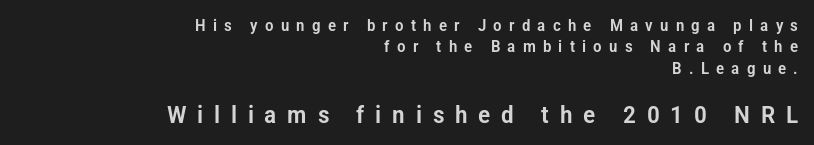
Italic? Not at all — the glyphs are vertical. Short note: letters widely spaced. Letters rest on an invisible, unmarked baseline. Horizontal alignment here is rightward, an uncommon choice for prose.
